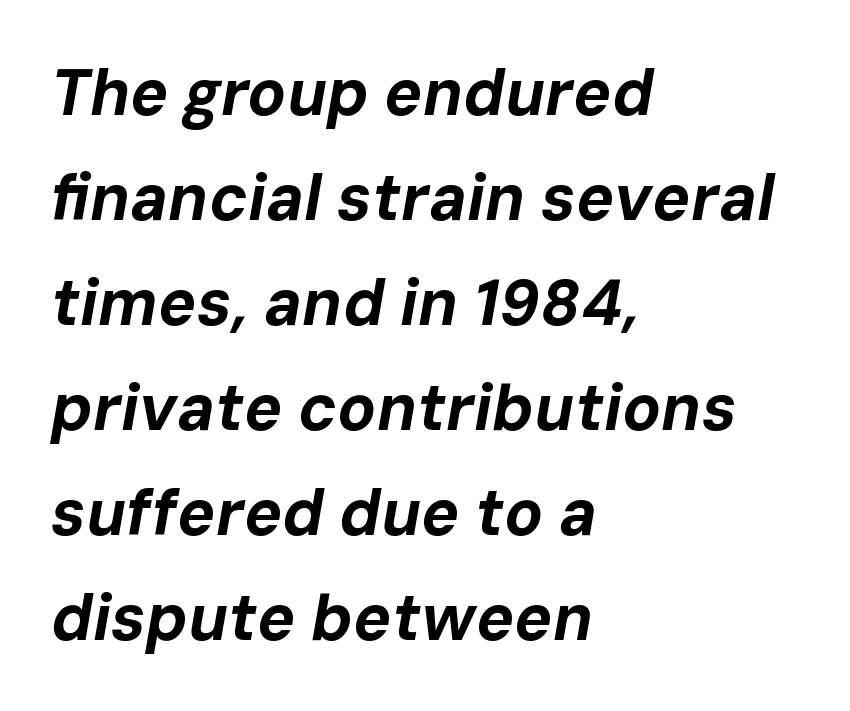
Q: Is the text bold? A: Yes.
Q: Is the text italic (slanted)? A: Yes, it leans right by about 10 degrees.
Q: Is the text underlined? A: No.
Q: How is the paragraph aligned? A: Left-aligned.
Q: Is the spacing between letters normal or unusually wide? A: Normal.
Q: Is the spacing between lines tight, normal or loose? A: Normal.
Q: Width (condensed, normal, or wide)? A: Normal.
Q: Stroke contrast? A: Low.
Q: x-height? A: Medium.
Q: Monospaced? A: No.
